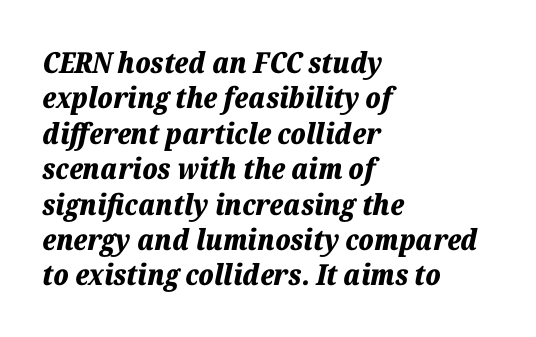
{"italic": "yes", "lean": "right", "slant_degrees": 12, "bold": "yes", "weight": "bold", "width": "normal", "stroke_contrast": "low", "x_height": "medium", "monospaced": "no", "underline": "no", "align": "left", "line_spacing_ratio": 1.22, "letter_spacing": "normal", "letter_spacing_em": 0.0, "glyph_px": 29}
